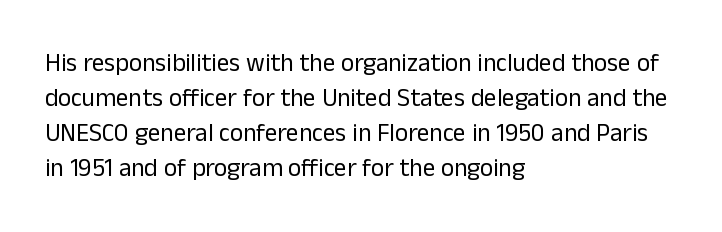
The image shows 25 px text type, upright; set left-aligned, normal line spacing (1.4x), normal letter spacing, not underlined.
